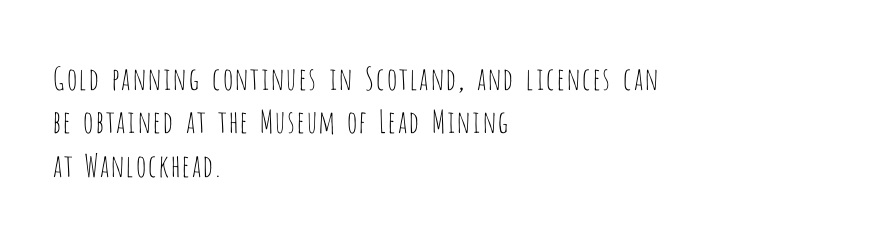
{"serif": "no", "italic": "no", "bold": "no", "weight": "thin", "width": "condensed", "stroke_contrast": "low", "x_height": "large", "monospaced": "no", "underline": "no", "align": "left", "line_spacing": "normal", "line_spacing_ratio": 1.4, "letter_spacing": "normal", "letter_spacing_em": 0.0, "glyph_px": 31}
